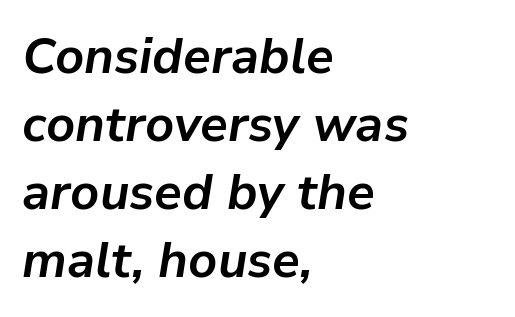
{"italic": "yes", "lean": "right", "slant_degrees": 9, "bold": "yes", "weight": "bold", "width": "normal", "stroke_contrast": "low", "x_height": "medium", "monospaced": "no", "underline": "no", "align": "left", "line_spacing": "normal", "line_spacing_ratio": 1.36, "letter_spacing": "normal", "letter_spacing_em": 0.0, "glyph_px": 50}
